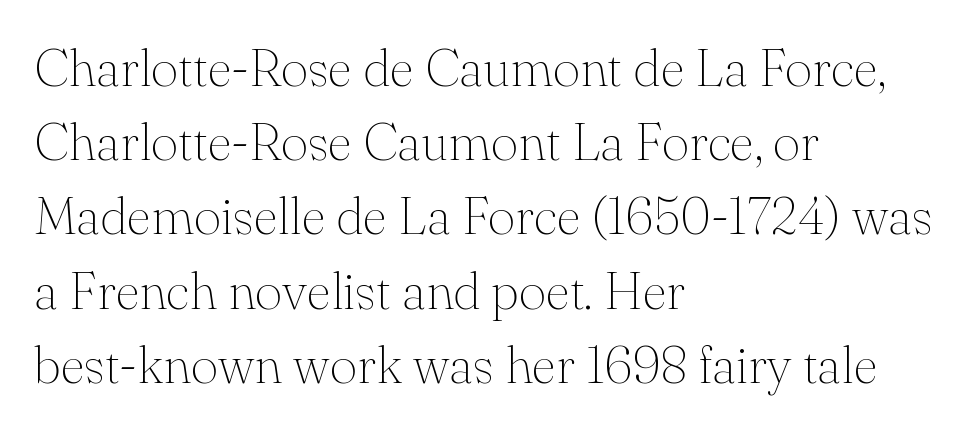
The paragraph has a hard left edge and a soft right edge. The face used here is proportionally spaced, like ordinary book or web type. The rendering keeps characters at their native spacing. The font family rendered here belongs to the serif group. Notice how descenders clear the ascenders below comfortably — that's standard leading. Bare-footed words on every line.
